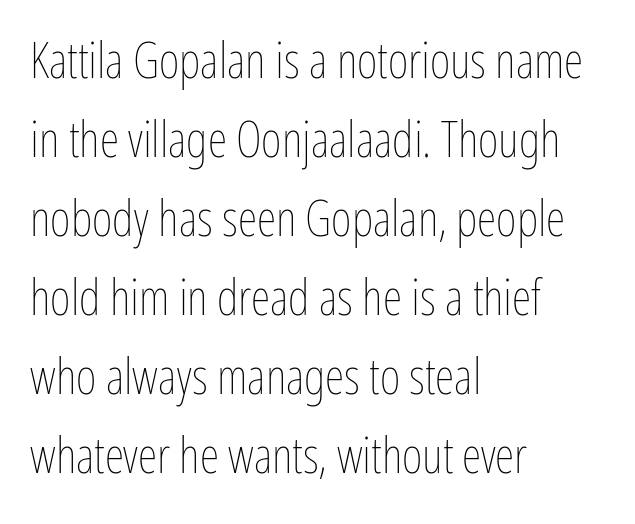
Q: Is the text bold? A: No.
Q: Is the text italic (slanted)? A: No, it is upright.
Q: Is the text underlined? A: No.
Q: How is the paragraph aligned? A: Left-aligned.
Q: Is the spacing between letters normal or unusually wide? A: Normal.
Q: Is the spacing between lines tight, normal or loose? A: Normal.
Q: Width (condensed, normal, or wide)? A: Condensed.
Q: Stroke contrast? A: Low.
Q: x-height? A: Medium.
Q: Monospaced? A: No.
